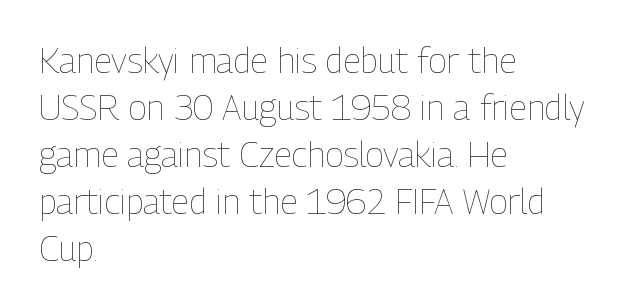
{"italic": "no", "bold": "no", "weight": "thin", "width": "condensed", "stroke_contrast": "low", "x_height": "medium", "monospaced": "no", "underline": "no", "align": "left", "line_spacing": "normal", "line_spacing_ratio": 1.34, "letter_spacing": "normal", "letter_spacing_em": 0.0, "glyph_px": 35}
